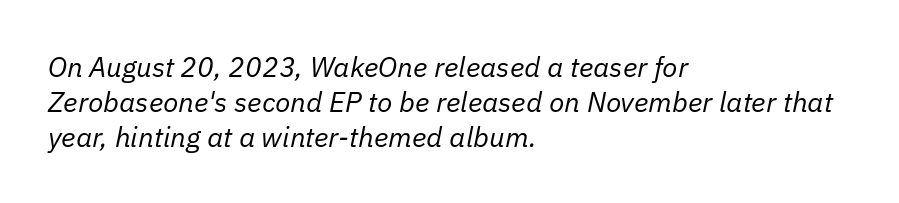
Teacher's note: observe the even left margin — that is flush-left alignment. A typesetter would mark this as italic. Nobody touched the tracking dial on this one. The passage shown stacks its lines at a standard gap. This sample has the flowing, uneven cadence of proportional lettering.
